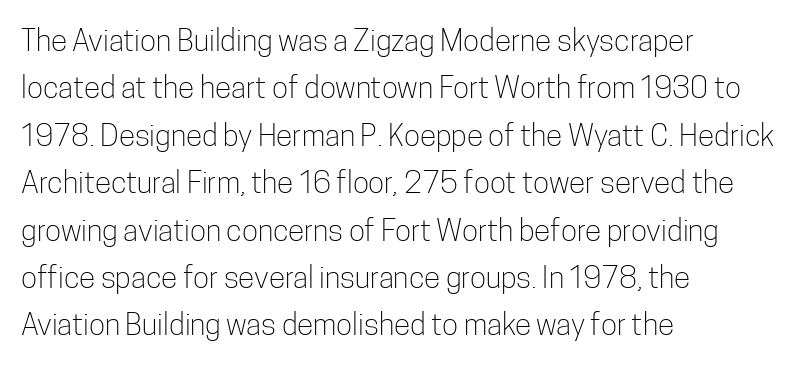
The image shows 30 px light, condensed sans-serif type, upright; set left-aligned, normal line spacing (1.58x), normal letter spacing, not underlined; low stroke contrast and a medium x-height.
